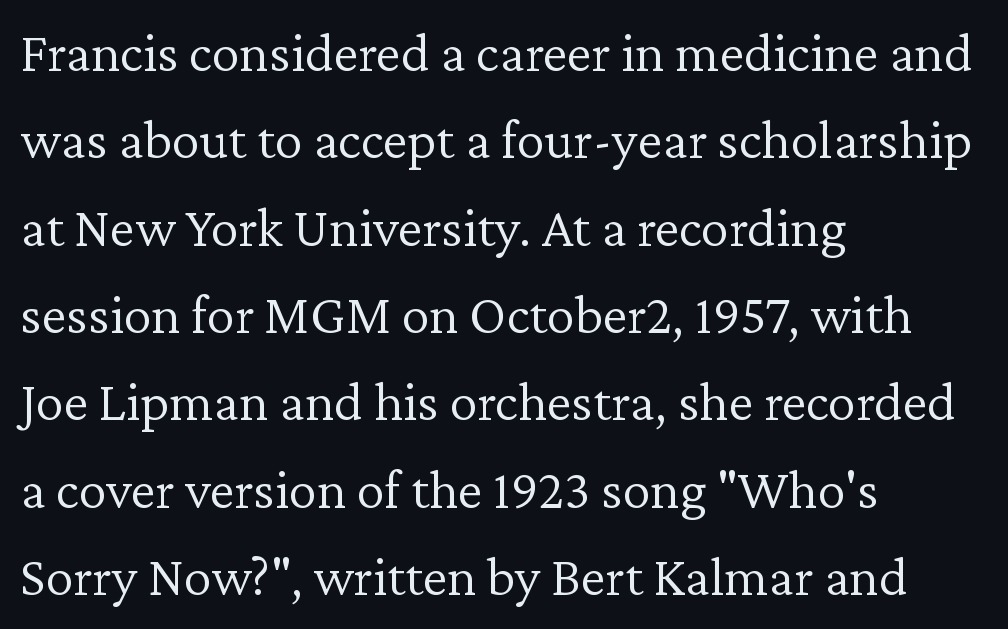
The image shows 56 px light serif type, upright; set left-aligned, normal line spacing (1.56x), normal letter spacing, not underlined; low stroke contrast and a medium x-height.
